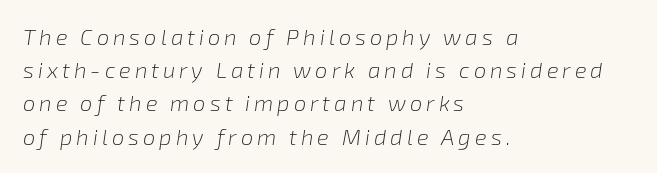
Typeset ragged right — the left edge is the straight one. It's the slanting kind of type. Stem width sits at or under what a default text font uses. A normal amount of white space separates one row of letters from the next. Honestly, there is no underline to notice here at all.
